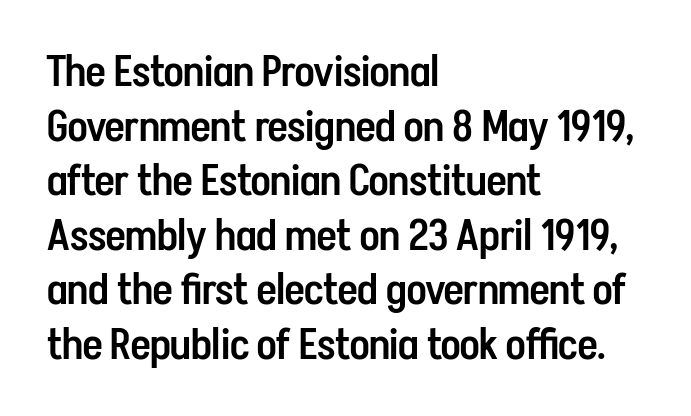
The passage is arranged the way most books set body copy — flush left. Underline: absent. This sample has the flowing, uneven cadence of proportional lettering. The strokes are fattened partway — semibold, not bold.
